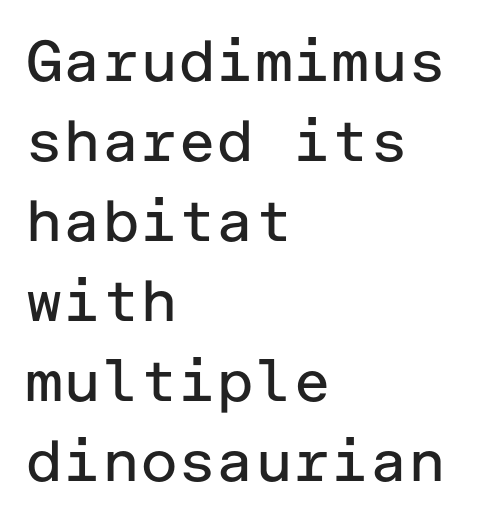
Q: Is the text bold? A: No.
Q: Is the text italic (slanted)? A: No, it is upright.
Q: Is the typeface a serif or a sans-serif typeface? A: Sans-serif.
Q: Is the text underlined? A: No.
Q: How is the paragraph aligned? A: Left-aligned.
Q: Is the spacing between letters normal or unusually wide? A: Normal.
Q: Is the spacing between lines tight, normal or loose? A: Normal.
Q: Width (condensed, normal, or wide)? A: Normal.
Q: Stroke contrast? A: Low.
Q: x-height? A: Medium.
